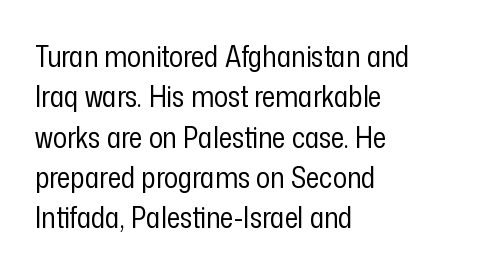
The image shows 29 px regular-weight, condensed sans-serif type, upright; set left-aligned, normal line spacing (1.39x), normal letter spacing, not underlined; low stroke contrast and a medium x-height.
